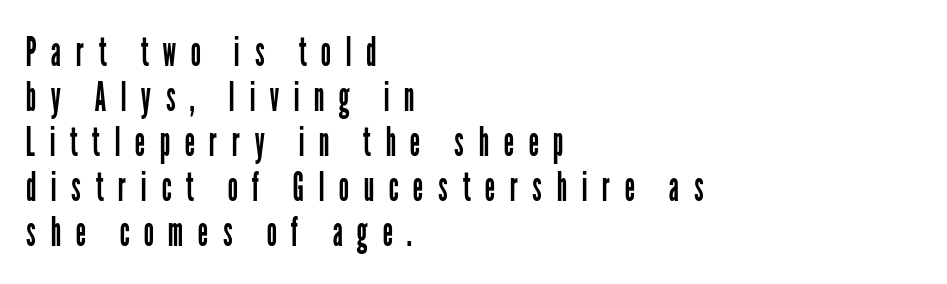
Closely set lines give the paragraph a compact silhouette. Ascenders rise straight up at ninety degrees. The letters advance in unequal steps, a hallmark of proportional type. The face used here is a sans, in the tradition of grotesques and geometrics. Counters stay open thanks to moderate or lighter strokes.
